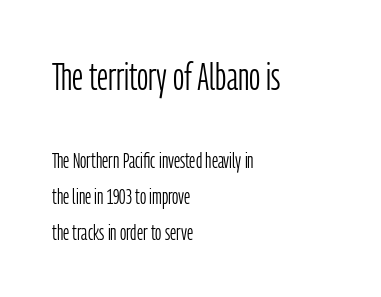
The image shows 39 px light, condensed sans-serif type, upright; set left-aligned, normal line spacing (1.62x), normal letter spacing, not underlined; the first (top) block is 1.77x larger; low stroke contrast and a medium x-height.
